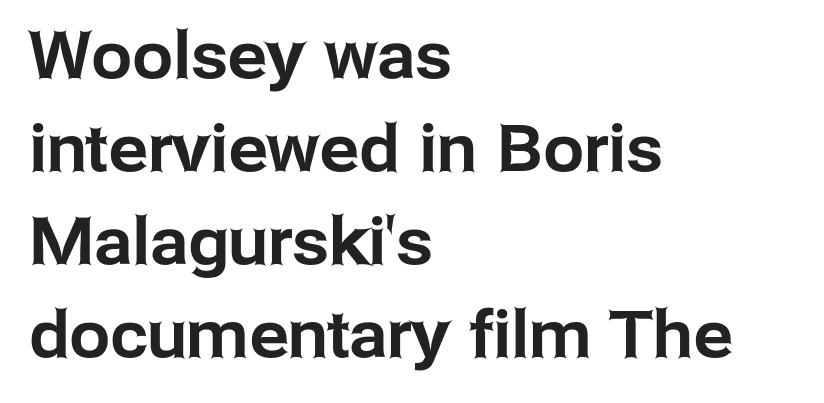
A clean baseline with only descenders dipping below it. Character widths vary here, with narrow letters taking less room than wide ones. The passage shown is typeset with a sans-serif family. This sample is left-justified, so line endings fall wherever the words run out. Tracking here is standard; glyphs follow each other at the usual distance. Students, observe: this is what conventionally led text looks like.
